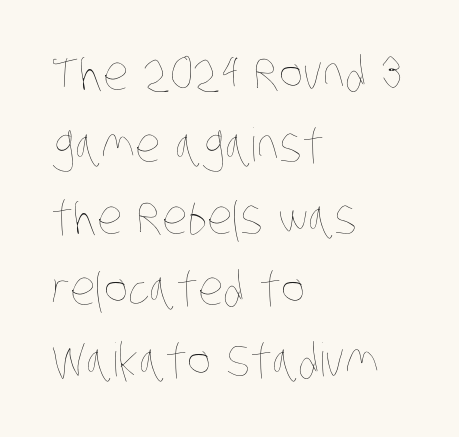
{"bold": "no", "weight": "thin", "width": "condensed", "stroke_contrast": "low", "x_height": "large", "monospaced": "no", "underline": "no", "align": "left", "line_spacing": "normal", "line_spacing_ratio": 1.56, "letter_spacing": "normal", "letter_spacing_em": 0.0, "glyph_px": 46}
